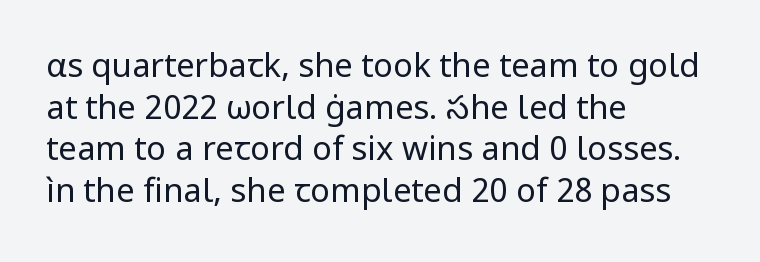
The image shows 33 px regular-weight sans-serif type, upright; set left-aligned, normal line spacing (1.26x), normal letter spacing, not underlined; low stroke contrast and a medium x-height.
